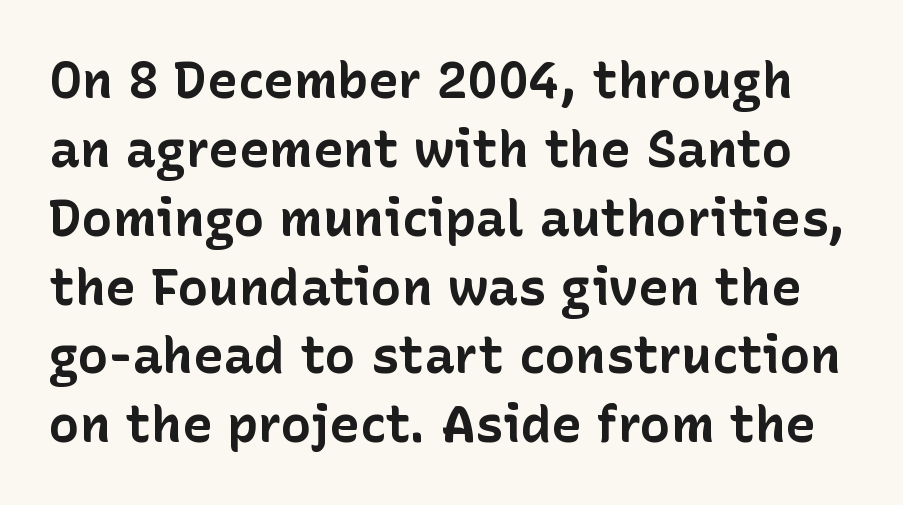
In terms of letterspacing, this is plain default setting. Heavy, bold letterforms. Italic: no, the glyphs are upright roman. Only glyphs here, with clear space below each row.
